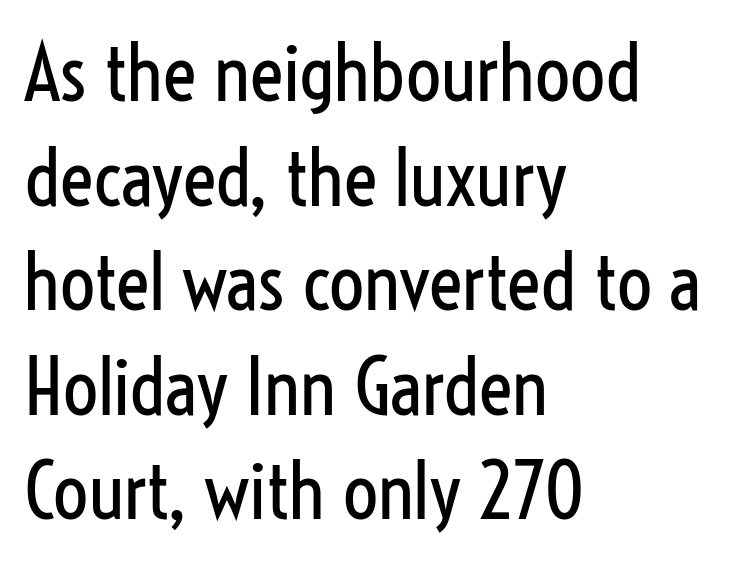
Notice how descenders clear the ascenders below comfortably — that's standard leading. Stems here are at most as thick as an everyday book face. Spacing between characters is what you'd get straight out of the box. Decoration check: the copy has no underline. This is roman type, the default non-slanted kind.
